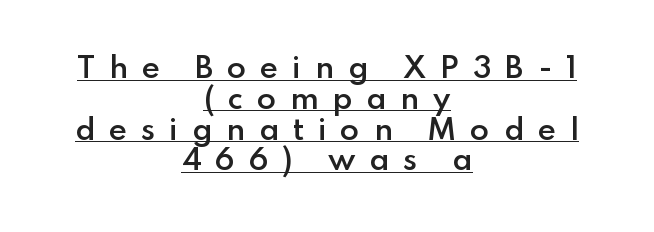
Varying glyph widths throughout — classic text-font behaviour. The passage shown has open, widely tracked lettering throughout. The words here are underlined. Every character sits straight up, as roman type does. Typographically, this falls in the sans-serif category.
